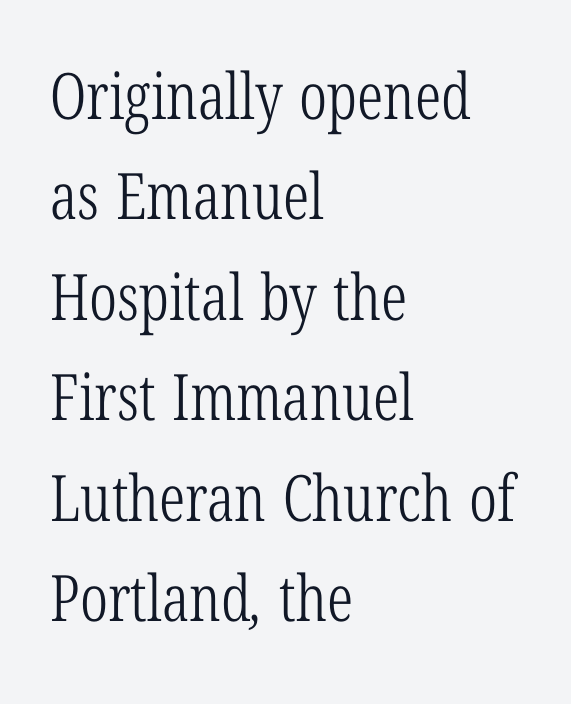
To sum up the face: it has serifs. All the whitespace from short lines collects on the right. Plain, unruled lines of type. Words appear dense and cohesive because spacing is normal. No chunkiness to these letters — they're not bold.
